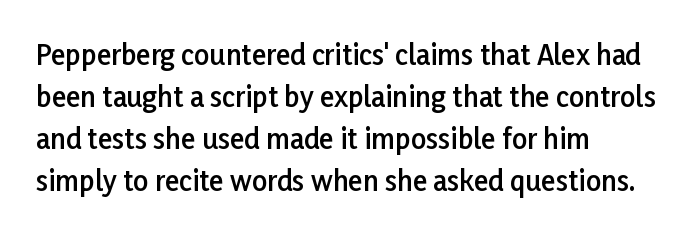
Successive baselines arrive at the customary interval. These lines stack with their left ends in a neat column. Italic? Not at all — the glyphs are vertical. The tracking reads as untouched default to a designer's eye.
